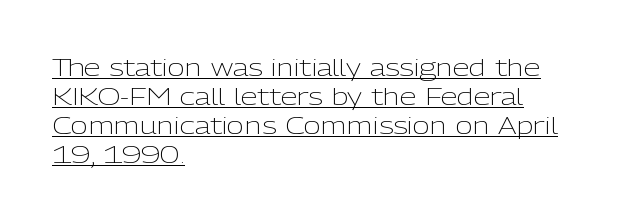
{"italic": "no", "bold": "no", "underline": "yes", "align": "left", "line_spacing_ratio": 1.21, "letter_spacing": "normal", "letter_spacing_em": 0.0, "glyph_px": 24}
